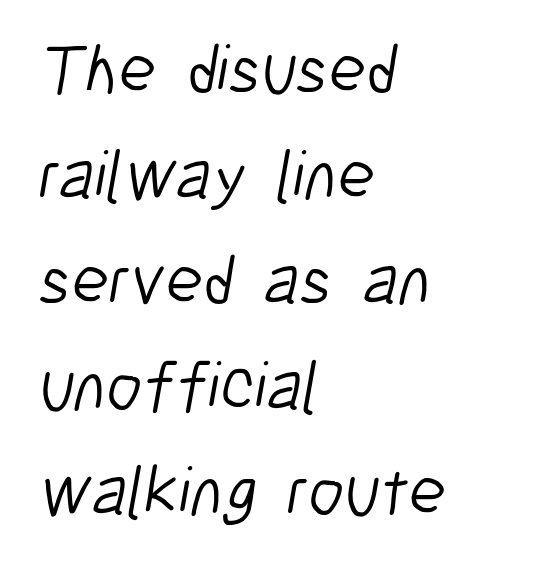
{"serif": "no", "bold": "no", "weight": "light", "width": "condensed", "stroke_contrast": "low", "x_height": "medium", "monospaced": "no", "underline": "no", "align": "left", "line_spacing": "normal", "line_spacing_ratio": 1.53, "letter_spacing": "normal", "letter_spacing_em": 0.0, "glyph_px": 69}
